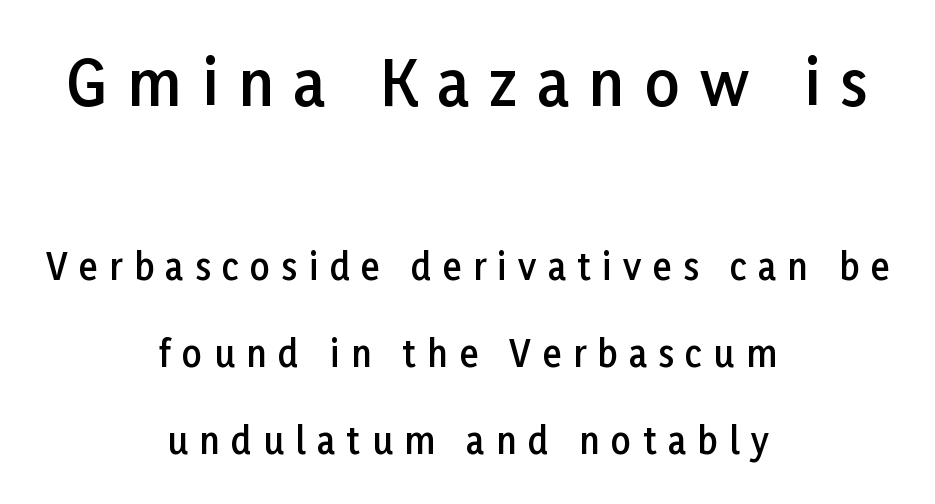
The image shows 61 px semibold sans-serif type, upright; set centered, loose line spacing (2.49x), unusually wide letter spacing (+0.33 em), not underlined; the first (top) block is 1.74x larger; low stroke contrast and a medium x-height.
